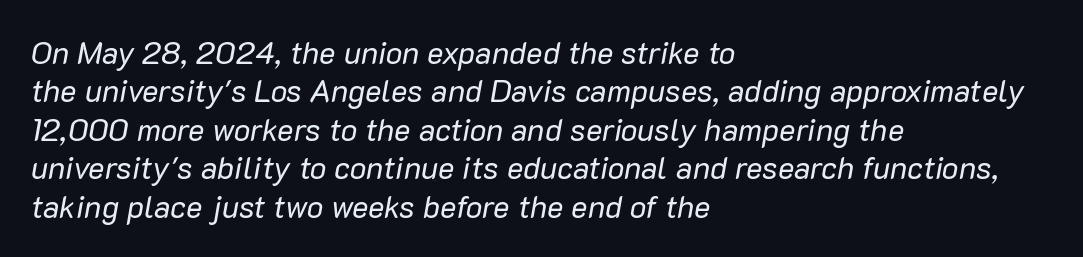
Each stroke keeps to a modest, everyday thickness or less. Notice how the stems are inclined rather than vertical — that's the hallmark of italics. Leftover space on each line is placed entirely after the last word. Check the space under the baseline: it is left empty.
